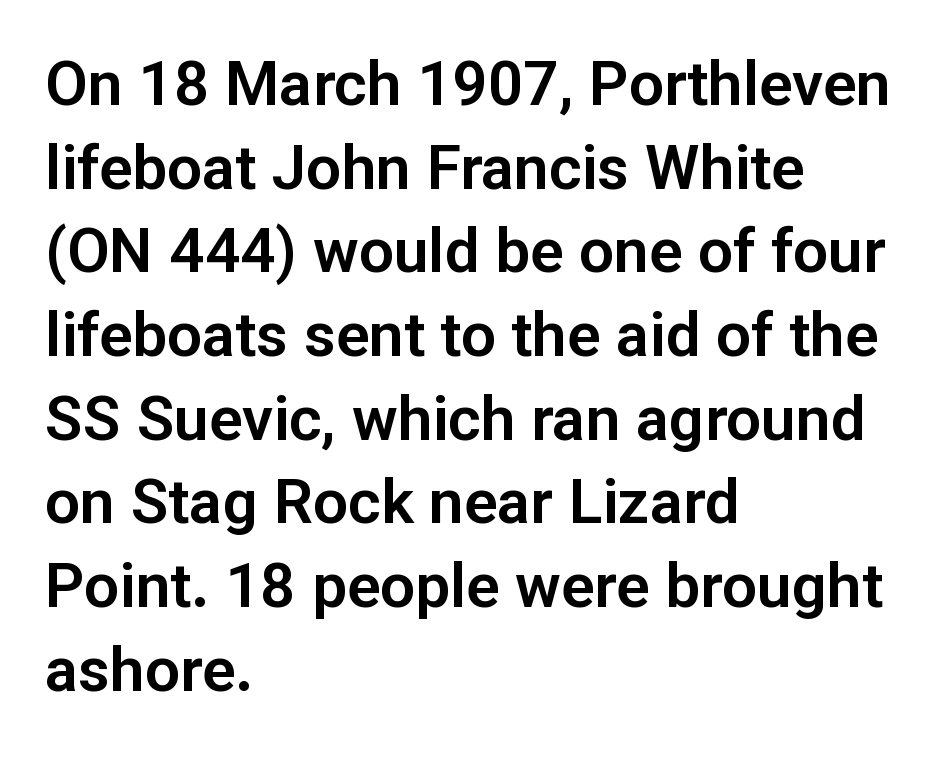
Is there much room between lines? A standard amount, neither cramped nor airy. Proportional: the letters do not fall into vertical columns. The gap between lines stays unmarked. Upright lettering throughout. The tracking reads as untouched default to a designer's eye. Each line starts at the same left margin while the right side varies.
